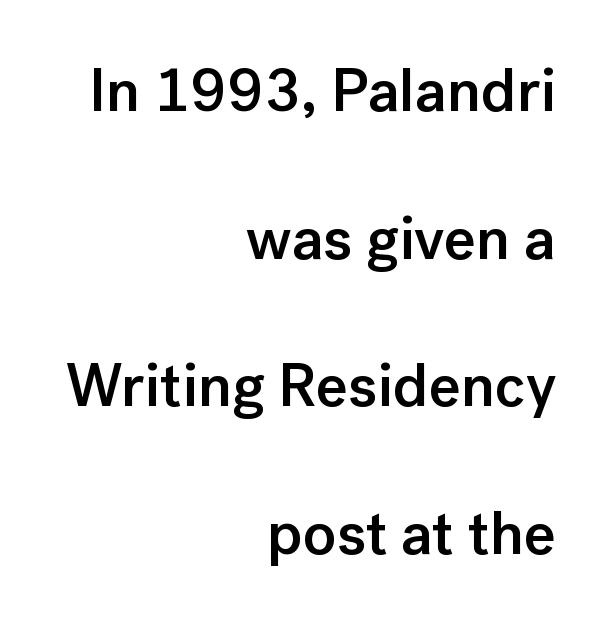
Q: Is the text bold? A: Semi-bold.
Q: Is the text italic (slanted)? A: No, it is upright.
Q: Is the typeface a serif or a sans-serif typeface? A: Sans-serif.
Q: Is the text underlined? A: No.
Q: How is the paragraph aligned? A: Right-aligned.
Q: Is the spacing between letters normal or unusually wide? A: Normal.
Q: Is the spacing between lines tight, normal or loose? A: Loose.
Q: Width (condensed, normal, or wide)? A: Normal.
Q: Stroke contrast? A: Low.
Q: x-height? A: Medium.
Q: Monospaced? A: No.
